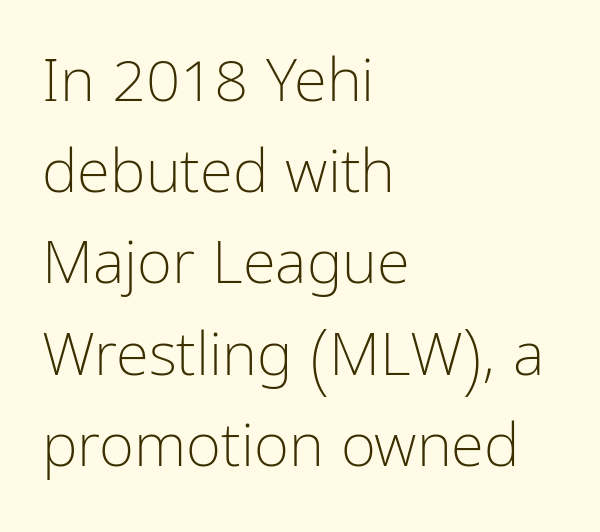
{"serif": "no", "italic": "no", "bold": "no", "weight": "light", "width": "condensed", "stroke_contrast": "low", "x_height": "medium", "monospaced": "no", "underline": "no", "align": "left", "line_spacing": "normal", "line_spacing_ratio": 1.52, "letter_spacing": "normal", "letter_spacing_em": 0.0, "glyph_px": 60}
